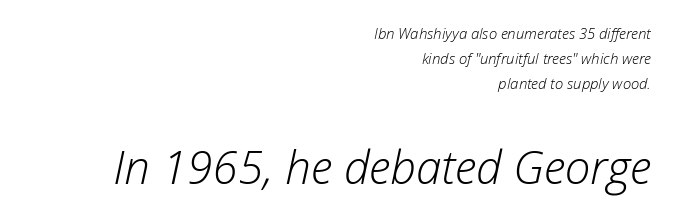
{"italic": "yes", "lean": "right", "slant_degrees": 12, "bold": "no", "weight": "light", "width": "normal", "stroke_contrast": "low", "x_height": "medium", "monospaced": "no", "underline": "no", "align": "right", "line_spacing": "normal", "line_spacing_ratio": 1.68, "letter_spacing": "normal", "letter_spacing_em": 0.0, "larger_block": "second", "size_ratio": 3.07, "glyph_px": 46}
